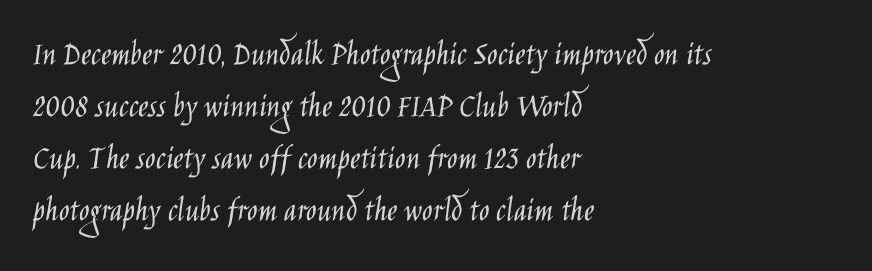
Q: Is the text bold? A: No.
Q: Is the text italic (slanted)? A: Yes.
Q: Is the typeface a serif or a sans-serif typeface? A: Sans-serif.
Q: Is the text underlined? A: No.
Q: How is the paragraph aligned? A: Left-aligned.
Q: Is the spacing between letters normal or unusually wide? A: Normal.
Q: Is the spacing between lines tight, normal or loose? A: Normal.
Q: Width (condensed, normal, or wide)? A: Condensed.
Q: Stroke contrast? A: Low.
Q: x-height? A: Large.
Q: Monospaced? A: No.
